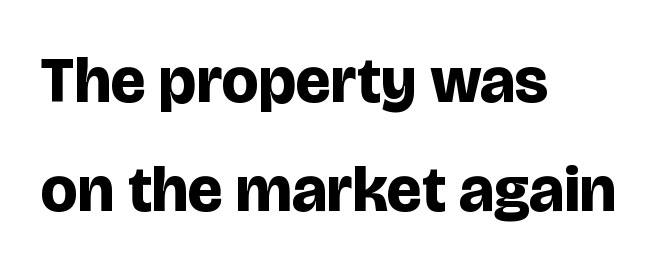
The image shows 65 px bold sans-serif type, upright; set left-aligned, normal line spacing (1.67x), normal letter spacing, not underlined; low stroke contrast and a large x-height.
